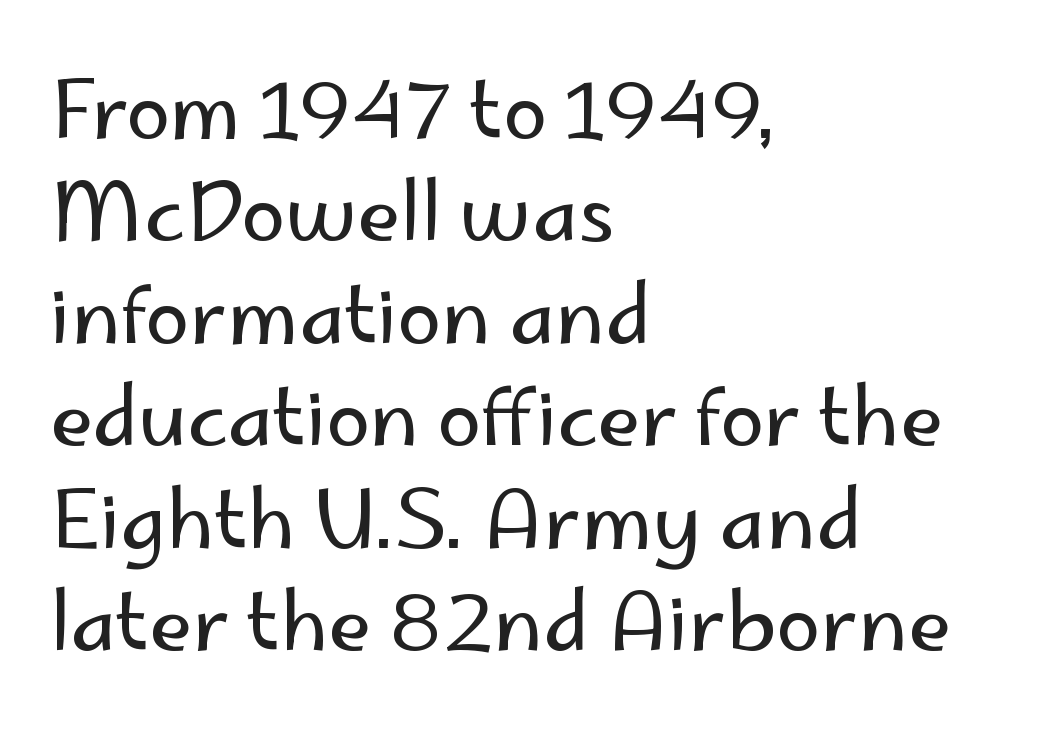
{"serif": "no", "italic": "no", "bold": "no", "weight": "regular", "width": "normal", "stroke_contrast": "low", "x_height": "small", "monospaced": "no", "underline": "no", "align": "left", "line_spacing": "normal", "line_spacing_ratio": 1.28, "letter_spacing": "normal", "letter_spacing_em": 0.0, "glyph_px": 80}
